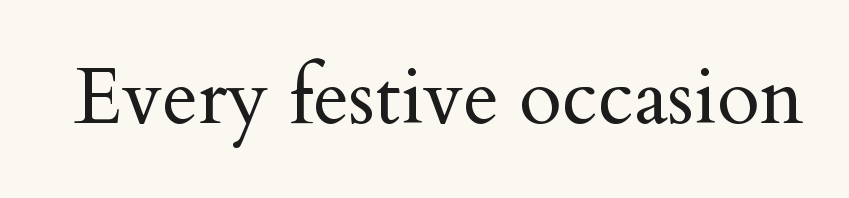
These lines were composed using upright roman letters. The typesetting does not lean heavy: it is not bold. Small tapered or slab feet sit at the stroke ends, so this counts as serif. The horizontal fit of the characters is conventional and even. These lines are rendered in a variable-pitch font. Each row of text sits above clean, open space.
